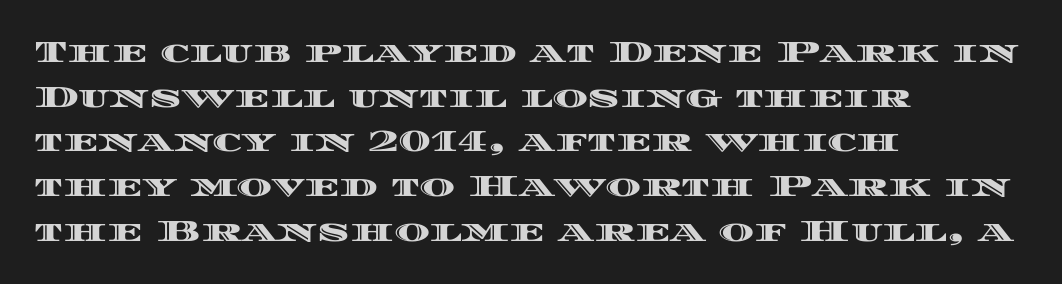
Q: Is the text italic (slanted)? A: No, it is upright.
Q: Is the text underlined? A: No.
Q: How is the paragraph aligned? A: Left-aligned.
Q: Is the spacing between letters normal or unusually wide? A: Normal.
Q: Is the spacing between lines tight, normal or loose? A: Normal.
Q: Width (condensed, normal, or wide)? A: Wide.
Q: x-height? A: Large.
Q: Monospaced? A: No.
